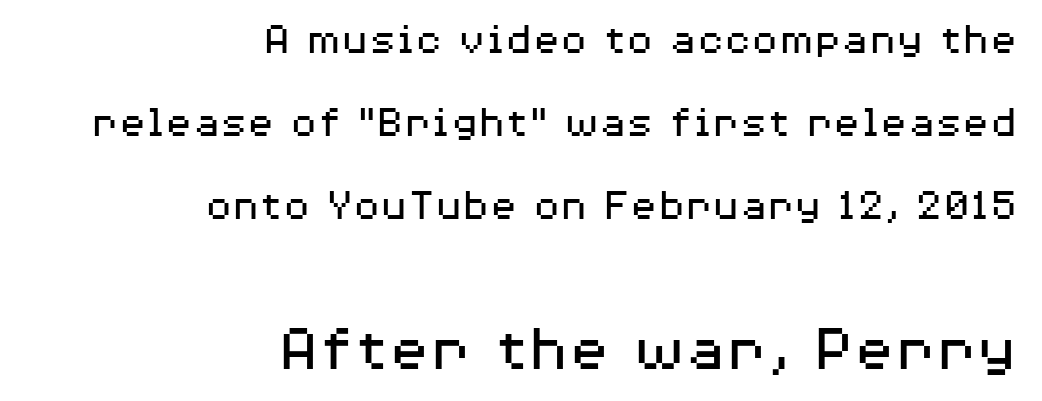
No word sits above an underline. Are there feet on the stems? There aren't — it's a sans. Caption: multi-line text, flush right, ragged left. Ascenders rise straight up at ninety degrees. Weight: regular or lighter.
